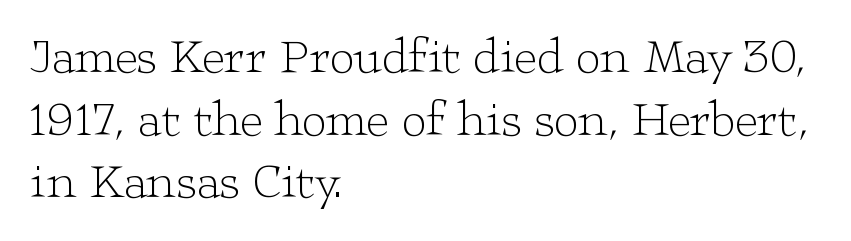
{"serif": "yes", "italic": "no", "bold": "no", "weight": "light", "width": "wide", "stroke_contrast": "low", "x_height": "medium", "monospaced": "no", "underline": "no", "align": "left", "line_spacing": "normal", "line_spacing_ratio": 1.28, "letter_spacing": "normal", "letter_spacing_em": 0.0, "glyph_px": 49}
